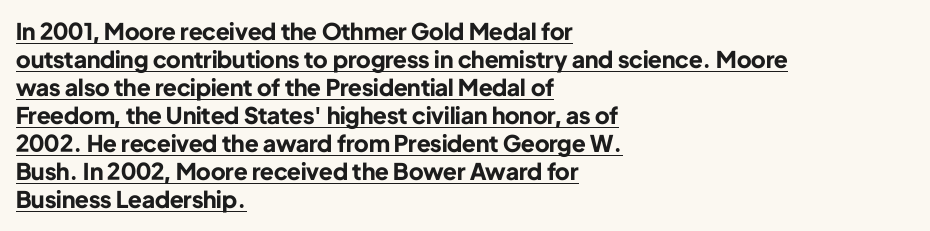
Set as a true bold cut, around the 700 mark. The typography opts for an upright posture over an oblique one. Tracking value appears to be zero — textbook default spacing. Alignment: flush left.
